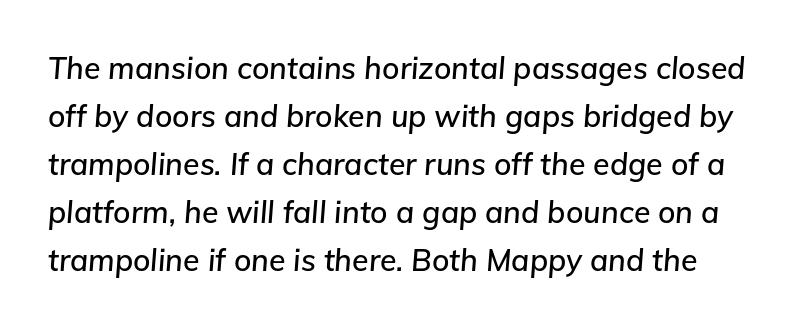
The image shows 30 px text type, italic (leaning right); set normal line spacing (1.6x), normal letter spacing, not underlined; low stroke contrast and a medium x-height.
